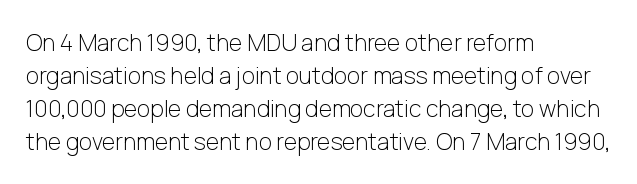
The image shows 23 px text type, upright; set left-aligned, normal line spacing (1.44x), normal letter spacing, not underlined.
